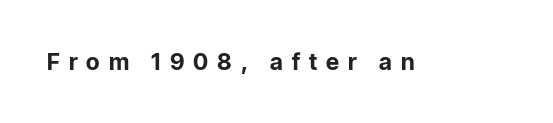
Q: Is the text bold? A: Yes.
Q: Is the text italic (slanted)? A: No, it is upright.
Q: Is the text underlined? A: No.
Q: Is the spacing between letters normal or unusually wide? A: Unusually wide.
